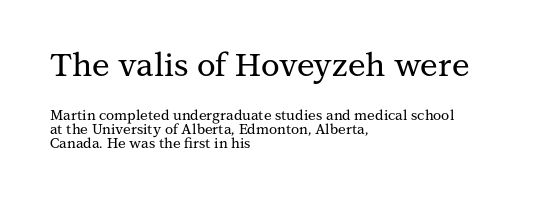
{"serif": "yes", "italic": "no", "width": "normal", "stroke_contrast": "medium", "x_height": "medium", "monospaced": "no", "underline": "no", "align": "left", "line_spacing": "tight", "line_spacing_ratio": 1.0, "letter_spacing": "normal", "letter_spacing_em": 0.0, "larger_block": "first", "size_ratio": 2.29, "glyph_px": 32}
